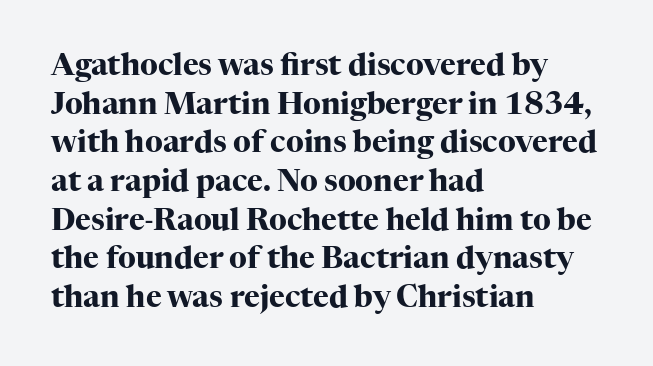
Q: Is the text bold? A: Yes.
Q: Is the text italic (slanted)? A: No, it is upright.
Q: Is the typeface a serif or a sans-serif typeface? A: Serif.
Q: Is the text underlined? A: No.
Q: How is the paragraph aligned? A: Left-aligned.
Q: Is the spacing between letters normal or unusually wide? A: Normal.
Q: Is the spacing between lines tight, normal or loose? A: Normal.
Q: Width (condensed, normal, or wide)? A: Normal.
Q: Stroke contrast? A: High.
Q: x-height? A: Medium.
Q: Monospaced? A: No.
